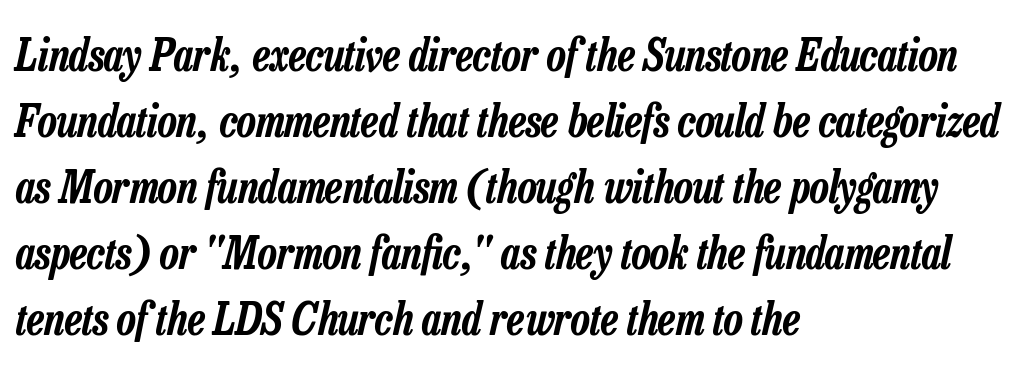
Q: Is the text italic (slanted)? A: Yes, it leans right by about 13 degrees.
Q: Is the text underlined? A: No.
Q: How is the paragraph aligned? A: Left-aligned.
Q: Is the spacing between letters normal or unusually wide? A: Normal.
Q: Is the spacing between lines tight, normal or loose? A: Normal.
Q: Width (condensed, normal, or wide)? A: Condensed.
Q: Stroke contrast? A: Low.
Q: x-height? A: Medium.
Q: Monospaced? A: No.
